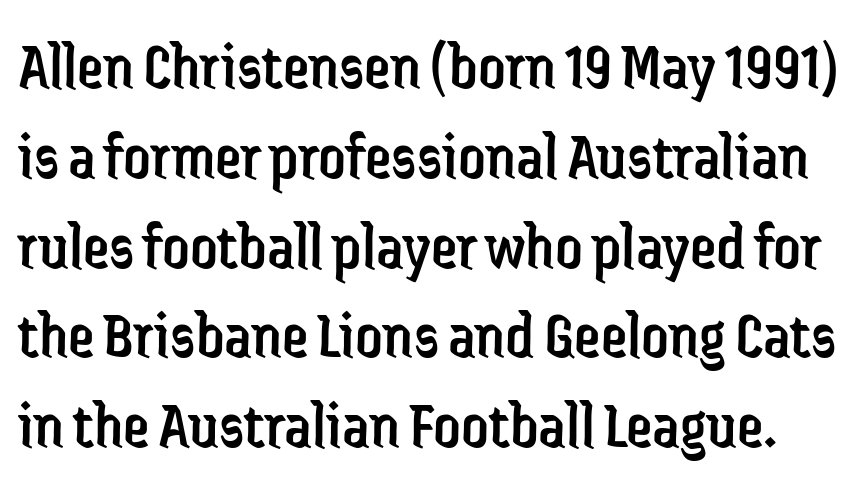
The image shows 67 px regular-weight, condensed sans-serif type, upright; set normal line spacing (1.34x), normal letter spacing, not underlined; low stroke contrast and a medium x-height.
